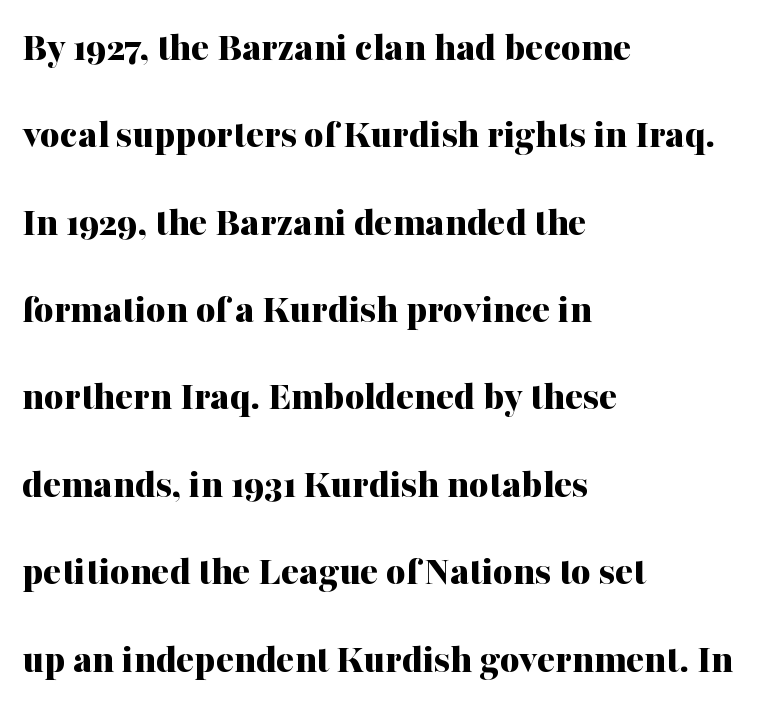
Font category for this specimen: serif. Students, note that the glyphs here touch the page at normal intervals. Nobody drew a line under any word here. Widely set lines give the paragraph a tall, airy silhouette. The compositor pushed each line to the left boundary. Upright lettering throughout.
